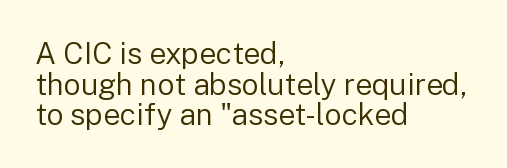
The string is rendered with underlining switched off. In terms of letterspacing, this is plain default setting. Do the characters align in a grid? No, the font is proportional. Short and long lines alike share a common starting point at left.
